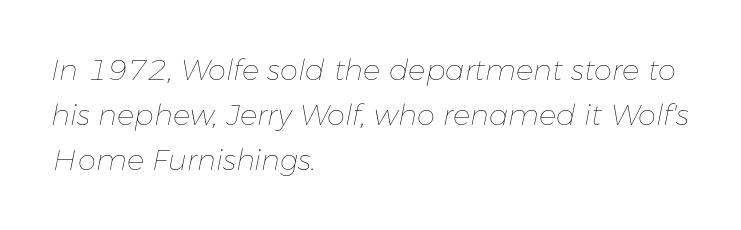
{"italic": "yes", "lean": "right", "slant_degrees": 11, "bold": "no", "weight": "thin", "width": "normal", "stroke_contrast": "low", "x_height": "medium", "monospaced": "no", "underline": "no", "align": "left", "line_spacing": "normal", "line_spacing_ratio": 1.56, "letter_spacing": "normal", "letter_spacing_em": 0.0, "glyph_px": 29}
